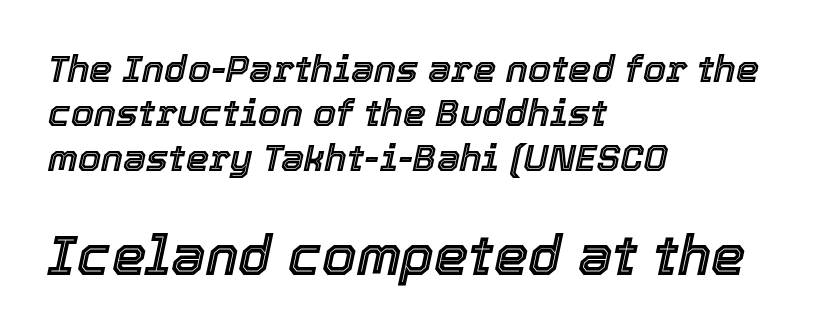
{"italic": "yes", "lean": "right", "slant_degrees": 12, "width": "normal", "x_height": "medium", "monospaced": "no", "underline": "no", "align": "left", "line_spacing_ratio": 1.2, "letter_spacing": "normal", "letter_spacing_em": 0.0, "larger_block": "second", "size_ratio": 1.49, "glyph_px": 55}
